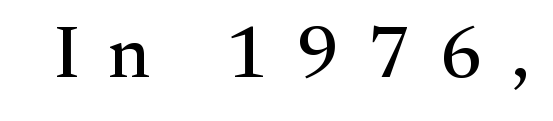
{"serif": "yes", "italic": "no", "width": "normal", "stroke_contrast": "medium", "x_height": "medium", "monospaced": "no", "underline": "no", "letter_spacing": "wide", "letter_spacing_em": 0.41, "glyph_px": 72}
